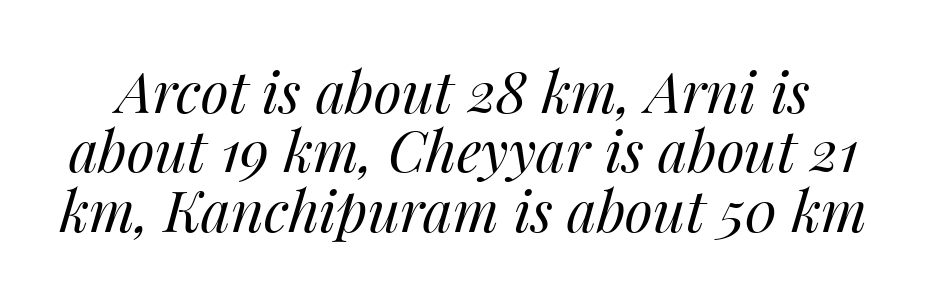
{"italic": "yes", "lean": "right", "slant_degrees": 14, "bold": "no", "weight": "regular", "width": "normal", "stroke_contrast": "medium", "x_height": "medium", "monospaced": "no", "underline": "no", "line_spacing": "tight", "line_spacing_ratio": 1.04, "letter_spacing": "normal", "letter_spacing_em": 0.0, "glyph_px": 57}
